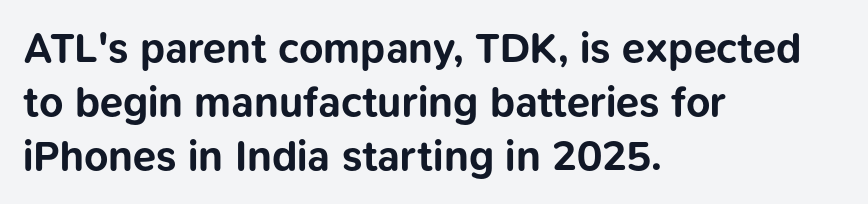
{"serif": "no", "italic": "no", "bold": "yes", "weight": "bold", "width": "normal", "stroke_contrast": "low", "x_height": "medium", "monospaced": "no", "underline": "no", "align": "left", "line_spacing": "normal", "line_spacing_ratio": 1.28, "letter_spacing": "normal", "letter_spacing_em": 0.0, "glyph_px": 42}
